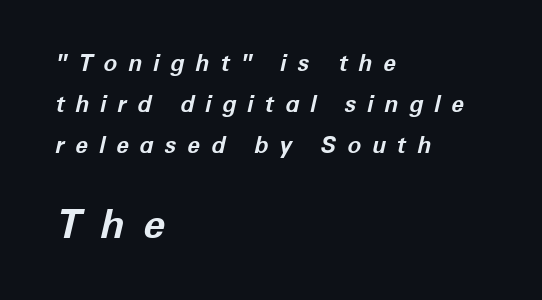
Q: Is the text bold? A: Yes.
Q: Is the text italic (slanted)? A: Yes, it leans right by about 12 degrees.
Q: Is the text underlined? A: No.
Q: How is the paragraph aligned? A: Left-aligned.
Q: Is the spacing between letters normal or unusually wide? A: Unusually wide.
Q: Which block of text is set in a larger size, the first (top) or the second (bottom)? A: The second (bottom) one.
Q: Width (condensed, normal, or wide)? A: Normal.
Q: Stroke contrast? A: Low.
Q: x-height? A: Medium.
Q: Monospaced? A: No.
